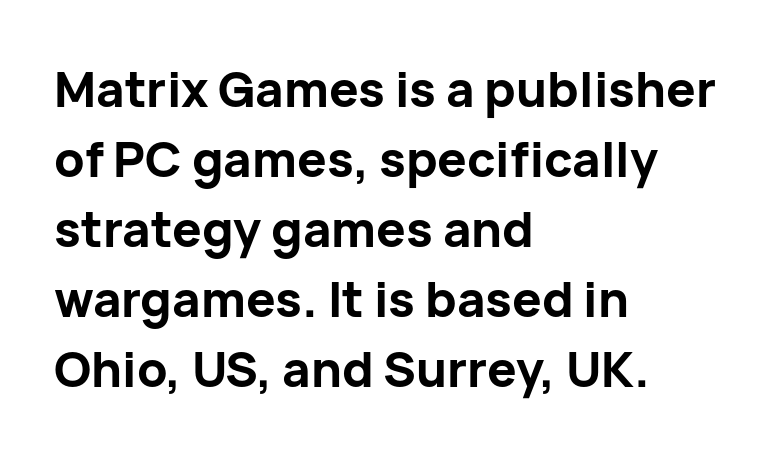
Q: Is the text bold? A: Yes.
Q: Is the text italic (slanted)? A: No, it is upright.
Q: Is the typeface a serif or a sans-serif typeface? A: Sans-serif.
Q: Is the text underlined? A: No.
Q: How is the paragraph aligned? A: Left-aligned.
Q: Is the spacing between letters normal or unusually wide? A: Normal.
Q: Is the spacing between lines tight, normal or loose? A: Normal.
Q: Width (condensed, normal, or wide)? A: Normal.
Q: Stroke contrast? A: Low.
Q: x-height? A: Medium.
Q: Monospaced? A: No.
